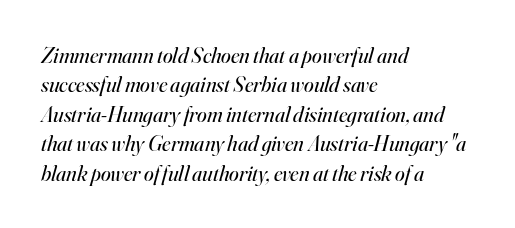
Q: Is the text bold? A: No.
Q: Is the text italic (slanted)? A: Yes, it leans right by about 16 degrees.
Q: Is the text underlined? A: No.
Q: How is the paragraph aligned? A: Left-aligned.
Q: Is the spacing between letters normal or unusually wide? A: Normal.
Q: Is the spacing between lines tight, normal or loose? A: Normal.
